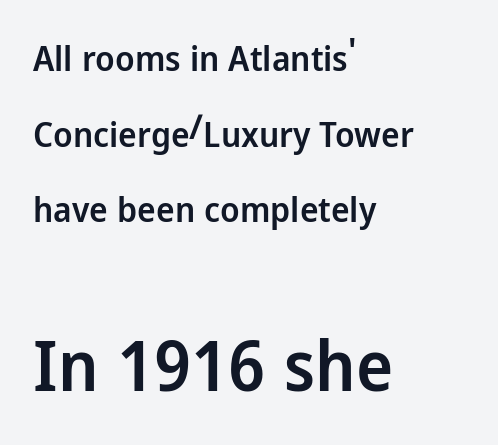
Q: Is the text bold? A: Semi-bold.
Q: Is the text italic (slanted)? A: No, it is upright.
Q: Is the typeface a serif or a sans-serif typeface? A: Sans-serif.
Q: Is the text underlined? A: No.
Q: How is the paragraph aligned? A: Left-aligned.
Q: Is the spacing between letters normal or unusually wide? A: Normal.
Q: Is the spacing between lines tight, normal or loose? A: Loose.
Q: Which block of text is set in a larger size, the first (top) or the second (bottom)? A: The second (bottom) one.
Q: Width (condensed, normal, or wide)? A: Normal.
Q: Stroke contrast? A: Low.
Q: x-height? A: Medium.
Q: Monospaced? A: No.
